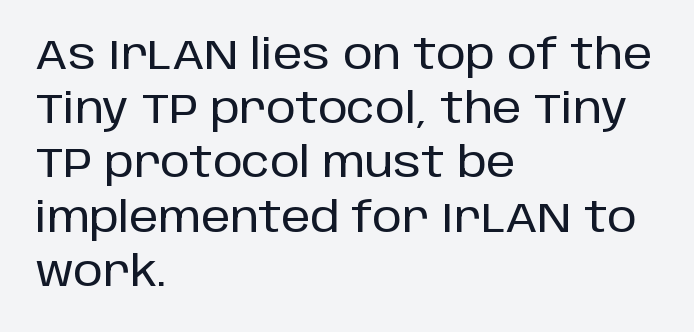
The letters sit at their default tracking, neither squeezed nor spread. The rows are spaced the way most documents space them. The type sits square on the baseline with zero lean. Teacher's note: observe the even left margin — that is flush-left alignment. Varying glyph widths throughout — classic text-font behaviour. The face used here is a sans, in the tradition of grotesques and geometrics.
